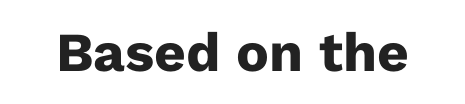
Q: Is the text bold? A: Yes.
Q: Is the text italic (slanted)? A: No, it is upright.
Q: Is the typeface a serif or a sans-serif typeface? A: Sans-serif.
Q: Is the text underlined? A: No.
Q: Is the spacing between letters normal or unusually wide? A: Normal.
Q: Width (condensed, normal, or wide)? A: Normal.
Q: Stroke contrast? A: Low.
Q: x-height? A: Medium.
Q: Monospaced? A: No.
